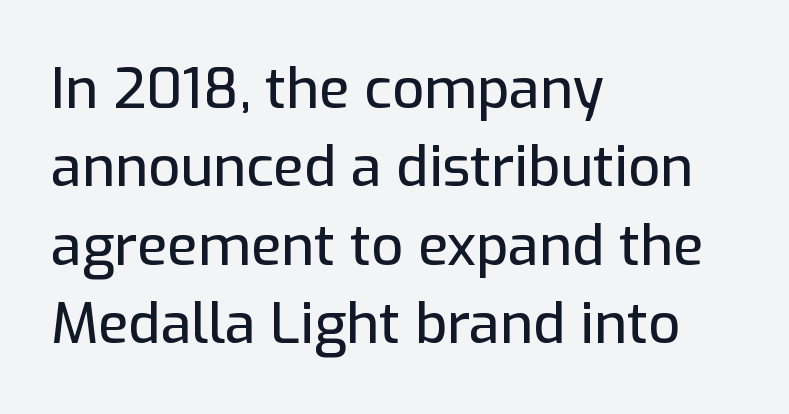
{"serif": "no", "italic": "no", "width": "normal", "stroke_contrast": "low", "x_height": "medium", "monospaced": "no", "underline": "no", "align": "left", "line_spacing": "normal", "line_spacing_ratio": 1.4, "letter_spacing": "normal", "letter_spacing_em": 0.0, "glyph_px": 56}
